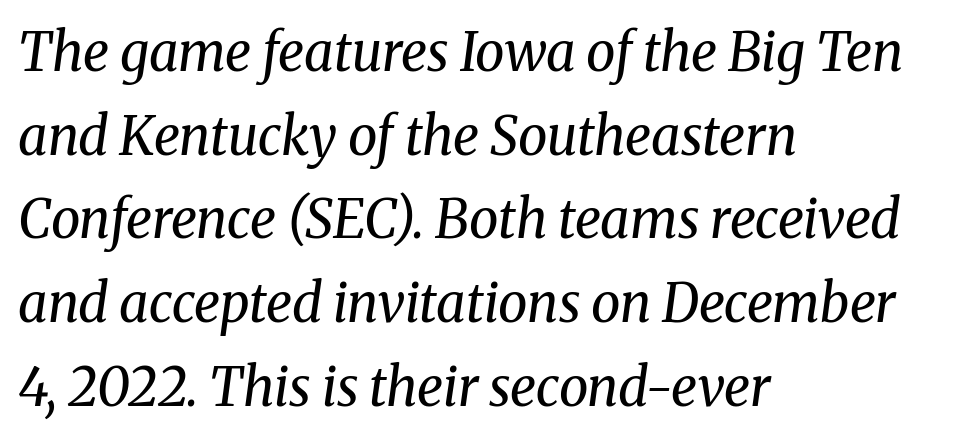
Nothing unusual about the tracking: characters are spaced as the font intends. Students, observe: this is what conventionally led text looks like. Decoration check: the copy has no underline. This is oblique type, the kind used for emphasis or titles.
